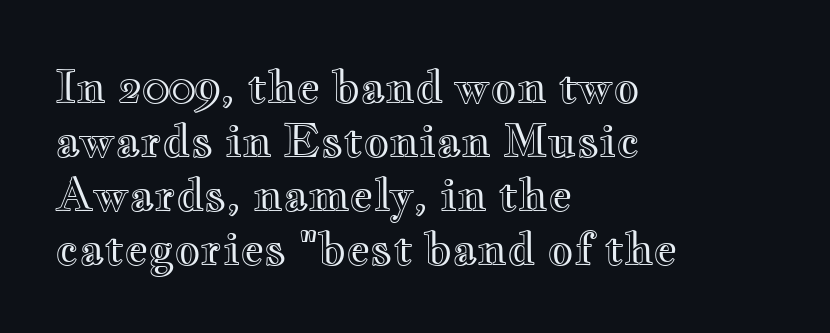
Glance below the letters and you will spot only blank space. Caption: standard tracking, unaltered. Is this a fixed-width face? No — the glyphs have proportional, varying widths. A student would call this left alignment; a typographer would say flush left, rag right. Is there any slant? The stems are plumb.
